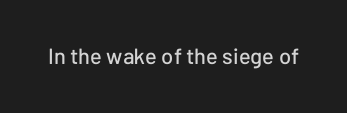
Q: Is the text italic (slanted)? A: No, it is upright.
Q: Is the text underlined? A: No.
Q: Is the spacing between letters normal or unusually wide? A: Normal.
